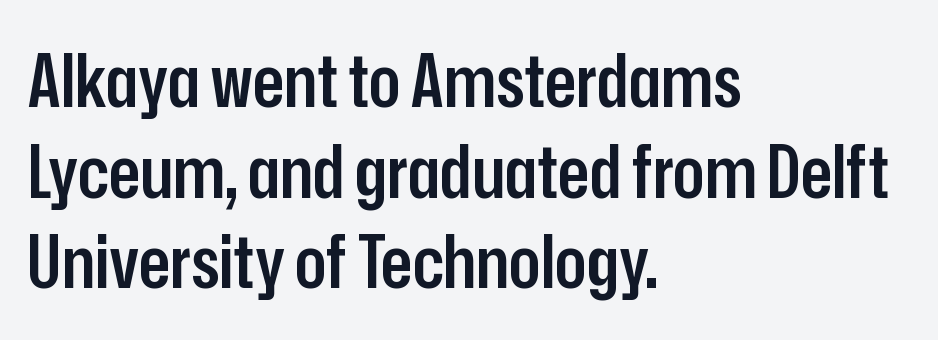
The text block is weighted toward the left margin, trailing off unevenly rightward. You can tell it's not italic because the verticals are truly vertical. The font family rendered here belongs to the sans-serif group. This is moderately heavy type, rendered in semibold. These lines are rendered in a variable-pitch font.
